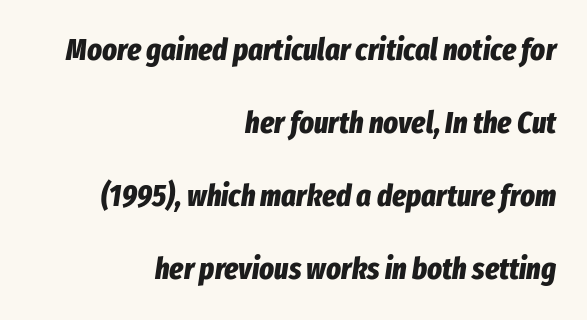
The image shows 31 px bold, condensed type, italic (leaning right); set right-aligned, loose line spacing (2.36x), normal letter spacing, not underlined; low stroke contrast and a medium x-height.
